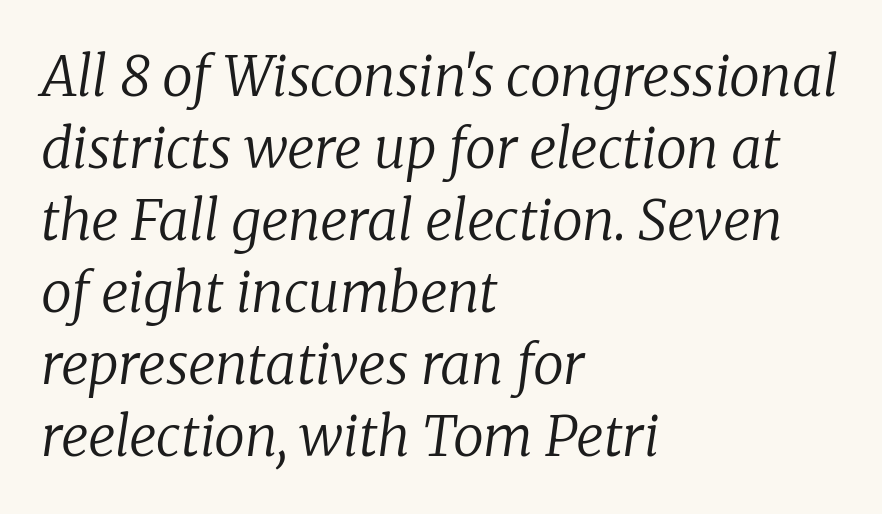
The image shows 55 px regular-weight serif type, italic (leaning right); set left-aligned, normal line spacing (1.31x), normal letter spacing, not underlined; low stroke contrast and a medium x-height.
